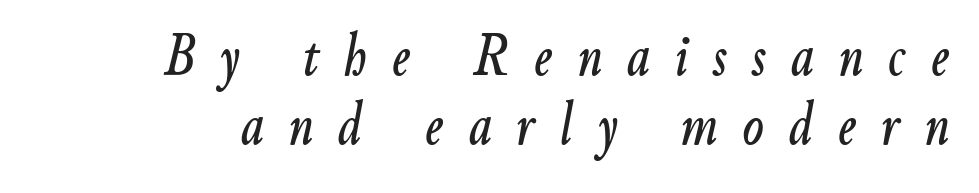
Q: Is the text italic (slanted)? A: Yes, it leans right by about 9 degrees.
Q: Is the text underlined? A: No.
Q: Is the spacing between letters normal or unusually wide? A: Unusually wide.
Q: Is the spacing between lines tight, normal or loose? A: Tight.
Q: Width (condensed, normal, or wide)? A: Condensed.
Q: Stroke contrast? A: Low.
Q: x-height? A: Small.
Q: Monospaced? A: No.
